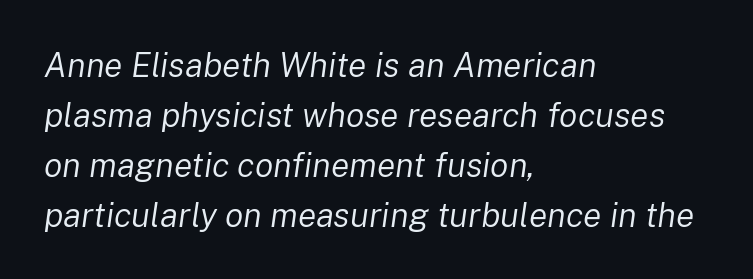
{"italic": "yes", "lean": "right", "slant_degrees": 8, "bold": "no", "weight": "regular", "width": "normal", "stroke_contrast": "low", "x_height": "medium", "monospaced": "no", "underline": "no", "align": "left", "line_spacing": "normal", "line_spacing_ratio": 1.47, "letter_spacing": "normal", "letter_spacing_em": 0.0, "glyph_px": 34}
